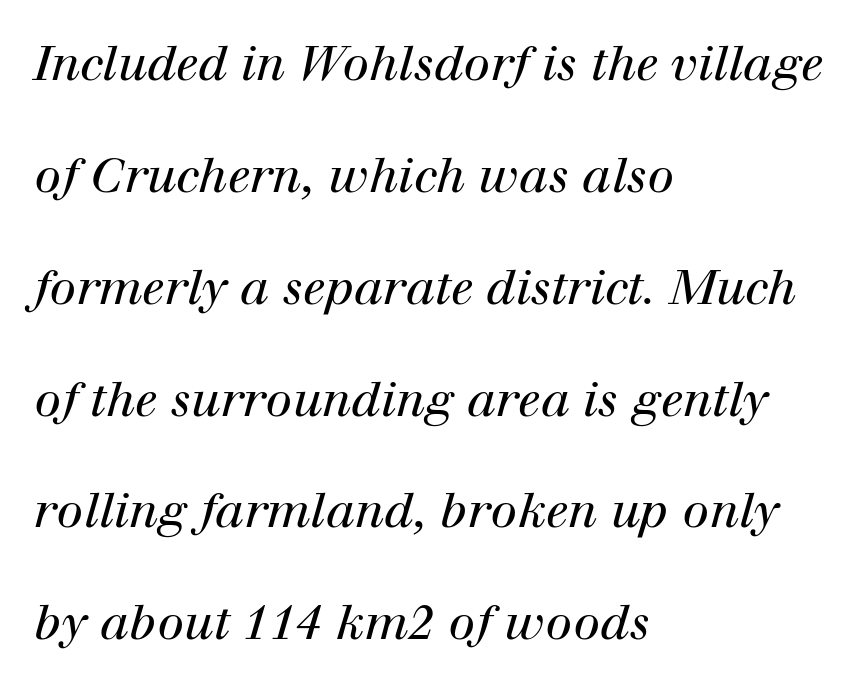
Which margin do the lines hug? The left one — the right edge is uneven. This is oblique type, the kind used for emphasis or titles. Summary of vertical rhythm: relaxed, with wide interline spacing. The face used here is proportionally spaced, like ordinary book or web type.
